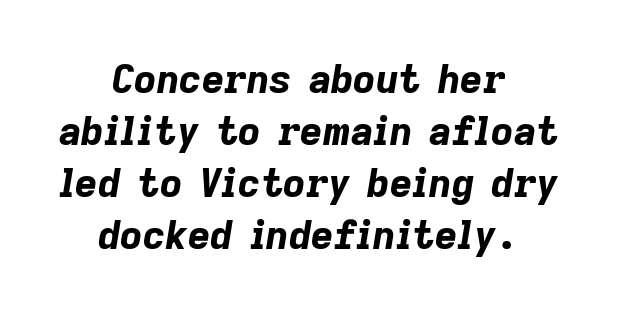
The image shows 39 px bold type, italic (leaning right); set centered, normal line spacing (1.33x), normal letter spacing, not underlined; low stroke contrast and a medium x-height.
